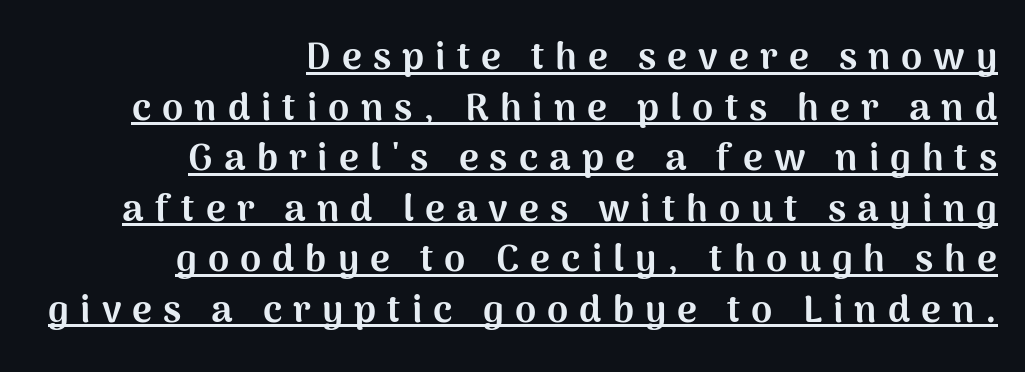
Q: Is the text bold? A: Yes.
Q: Is the text italic (slanted)? A: No, it is upright.
Q: Is the typeface a serif or a sans-serif typeface? A: Sans-serif.
Q: Is the text underlined? A: Yes.
Q: How is the paragraph aligned? A: Right-aligned.
Q: Is the spacing between letters normal or unusually wide? A: Unusually wide.
Q: Is the spacing between lines tight, normal or loose? A: Normal.
Q: Width (condensed, normal, or wide)? A: Normal.
Q: Stroke contrast? A: Medium.
Q: x-height? A: Medium.
Q: Monospaced? A: No.
